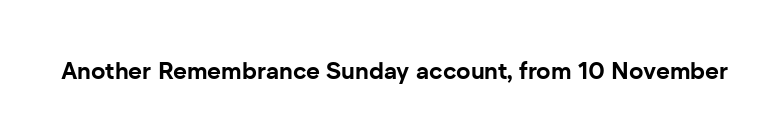
{"italic": "no", "bold": "yes", "underline": "no", "letter_spacing": "normal", "letter_spacing_em": 0.0, "glyph_px": 24}
